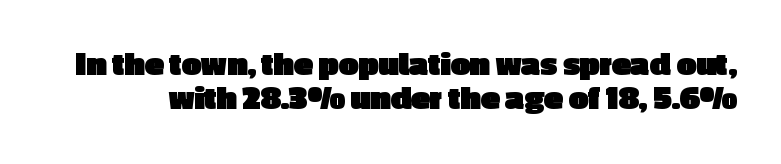
Plenty of ink on the page — the face is bold. This rendering features lettering with no underline. The specimen reads as upright at a glance. The passage shown is typed in a proportional face where columns would drift. Whoever set this chose condensed vertical rhythm over breathing room.
